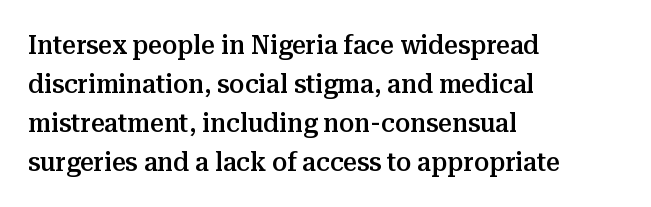
Q: Is the text bold? A: Semi-bold.
Q: Is the text italic (slanted)? A: No, it is upright.
Q: Is the text underlined? A: No.
Q: How is the paragraph aligned? A: Left-aligned.
Q: Is the spacing between letters normal or unusually wide? A: Normal.
Q: Is the spacing between lines tight, normal or loose? A: Normal.
